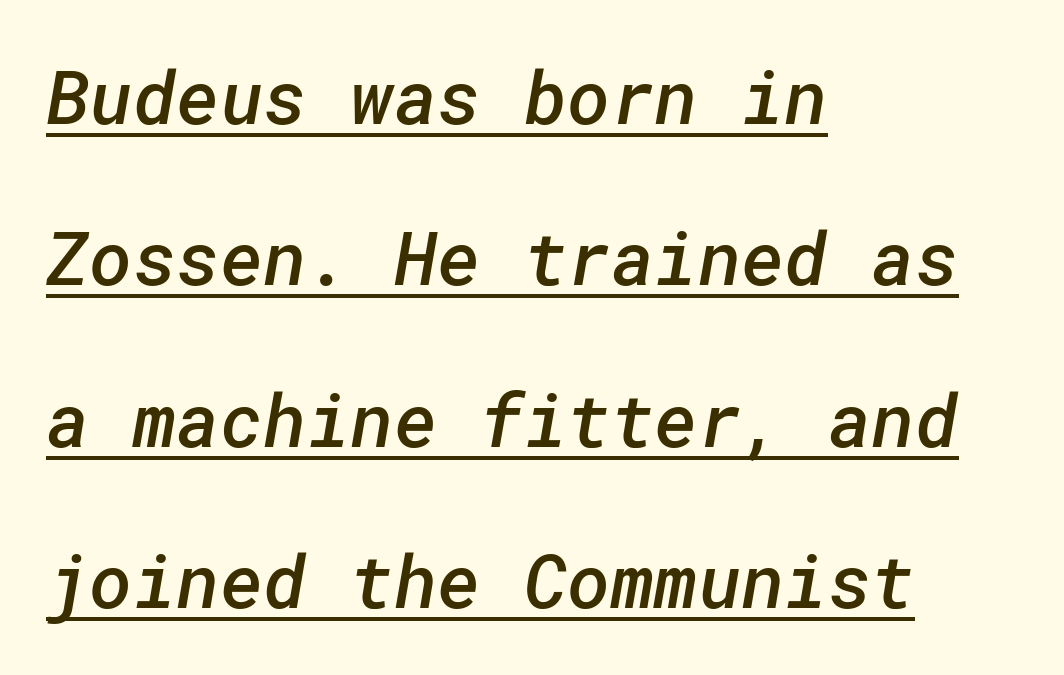
Q: Is the text bold? A: Semi-bold.
Q: Is the typeface a serif or a sans-serif typeface? A: Sans-serif.
Q: Is the text underlined? A: Yes.
Q: How is the paragraph aligned? A: Left-aligned.
Q: Is the spacing between letters normal or unusually wide? A: Normal.
Q: Is the spacing between lines tight, normal or loose? A: Loose.
Q: Width (condensed, normal, or wide)? A: Normal.
Q: Stroke contrast? A: Low.
Q: x-height? A: Medium.
